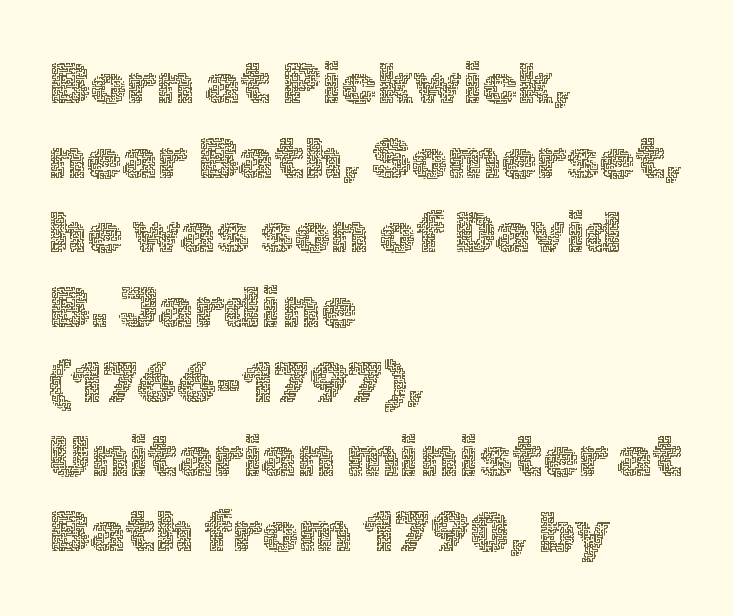
The image shows 57 px thin type, upright; set left-aligned, normal line spacing (1.31x), normal letter spacing, not underlined; a medium x-height.
